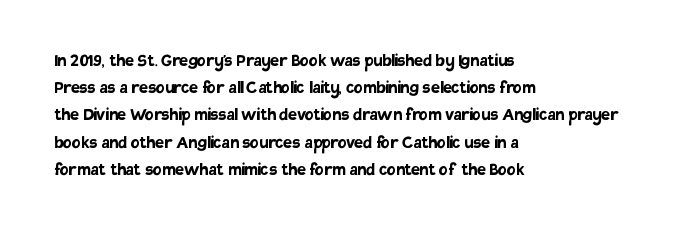
Vertical strokes here are truly vertical. Line spacing here is normal. The rendering anchors every line to the left-hand side. Short note: letters normally spaced. Has an underline been added? It has not. The sample has been set heavy, in full bold.
